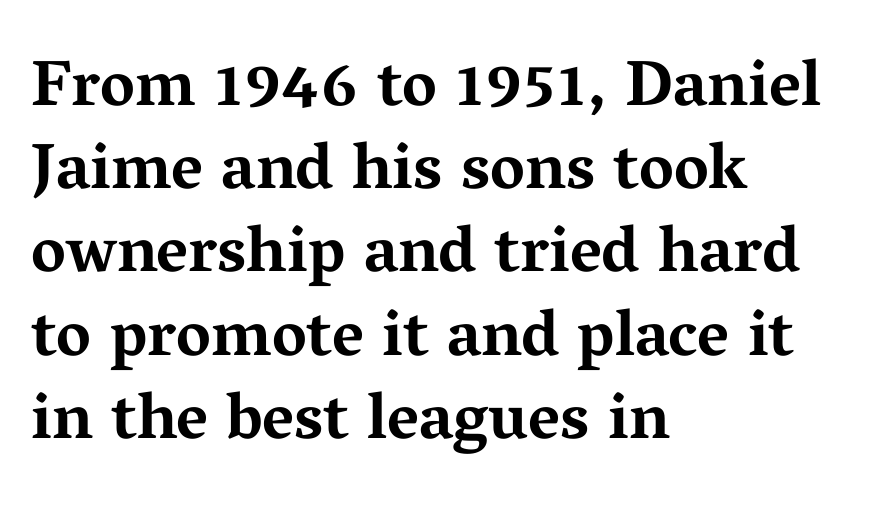
{"serif": "yes", "italic": "no", "bold": "yes", "weight": "bold", "width": "wide", "stroke_contrast": "medium", "x_height": "medium", "monospaced": "no", "underline": "no", "align": "left", "line_spacing": "normal", "line_spacing_ratio": 1.28, "letter_spacing": "normal", "letter_spacing_em": 0.0, "glyph_px": 65}
